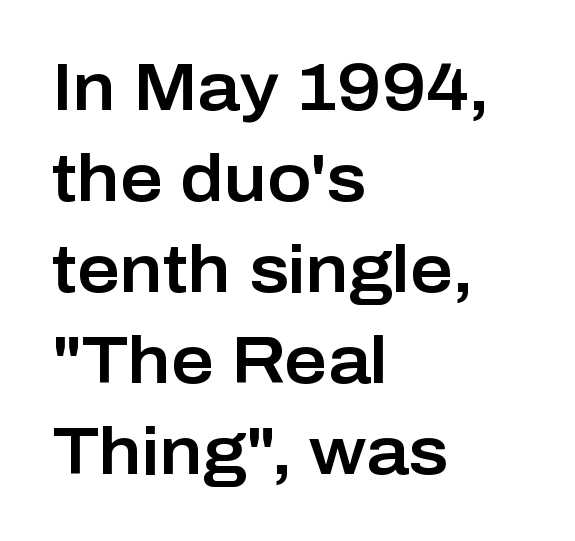
A clean baseline with only descenders dipping below it. Each letter's strokes conclude bluntly, with no projecting serifs. Is this a fixed-width face? No — the glyphs have proportional, varying widths. Tracking value appears to be zero — textbook default spacing. Horizontal bands of white between lines are of average thickness. Where is the straight margin? On the left.
